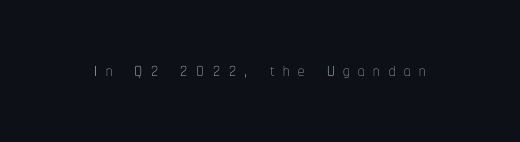
Q: Is the text bold? A: No.
Q: Is the text italic (slanted)? A: No, it is upright.
Q: Is the text underlined? A: No.
Q: Is the spacing between letters normal or unusually wide? A: Unusually wide.
